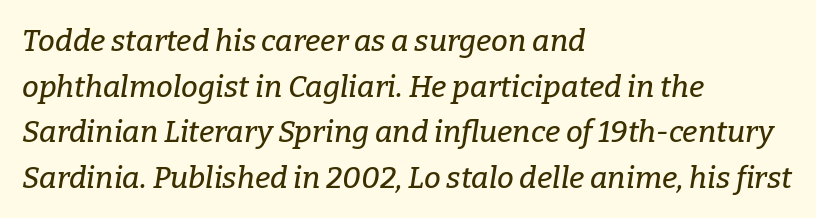
The image shows 30 px serif type, italic (leaning right); set left-aligned, normal line spacing (1.52x), normal letter spacing, not underlined; low stroke contrast and a medium x-height.
